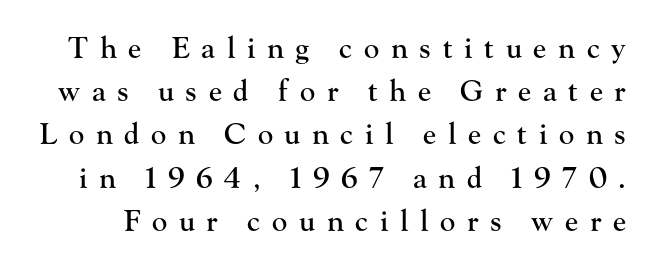
Q: Is the text italic (slanted)? A: No, it is upright.
Q: Is the typeface a serif or a sans-serif typeface? A: Serif.
Q: Is the text underlined? A: No.
Q: Is the spacing between letters normal or unusually wide? A: Unusually wide.
Q: Is the spacing between lines tight, normal or loose? A: Normal.
Q: Width (condensed, normal, or wide)? A: Normal.
Q: Stroke contrast? A: High.
Q: x-height? A: Small.
Q: Monospaced? A: No.
